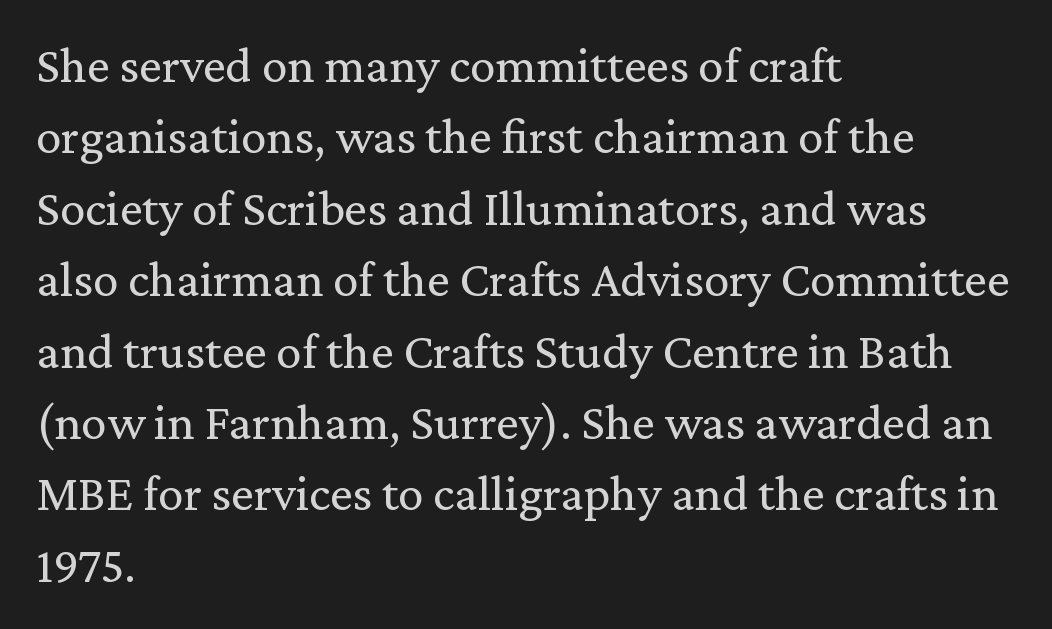
Q: Is the text bold? A: No.
Q: Is the text italic (slanted)? A: No, it is upright.
Q: Is the typeface a serif or a sans-serif typeface? A: Serif.
Q: Is the text underlined? A: No.
Q: How is the paragraph aligned? A: Left-aligned.
Q: Is the spacing between letters normal or unusually wide? A: Normal.
Q: Is the spacing between lines tight, normal or loose? A: Normal.
Q: Width (condensed, normal, or wide)? A: Normal.
Q: Stroke contrast? A: Medium.
Q: x-height? A: Medium.
Q: Monospaced? A: No.
